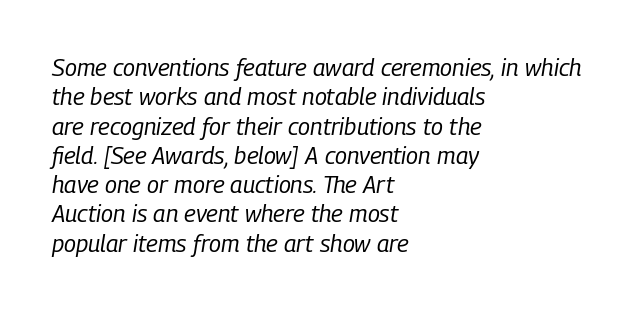
Glyph-to-glyph distance matches everyday printed text. Beneath every word, the page is bare. When letters slant like this, we call the style italic. Caption: face not bold, strokes unweighted.
